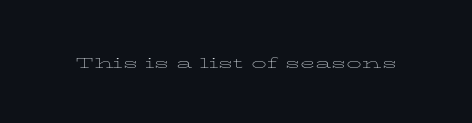
{"italic": "no", "bold": "no", "underline": "no", "letter_spacing": "normal", "letter_spacing_em": 0.0, "glyph_px": 20}
